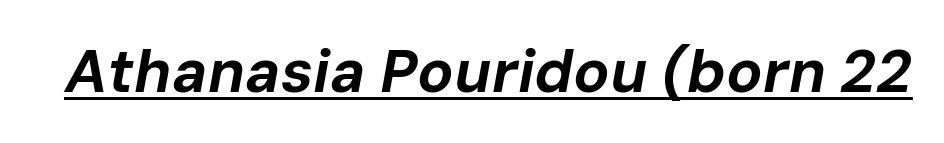
The image shows 60 px bold type, italic (leaning right); set normal letter spacing, underlined; low stroke contrast and a medium x-height.
